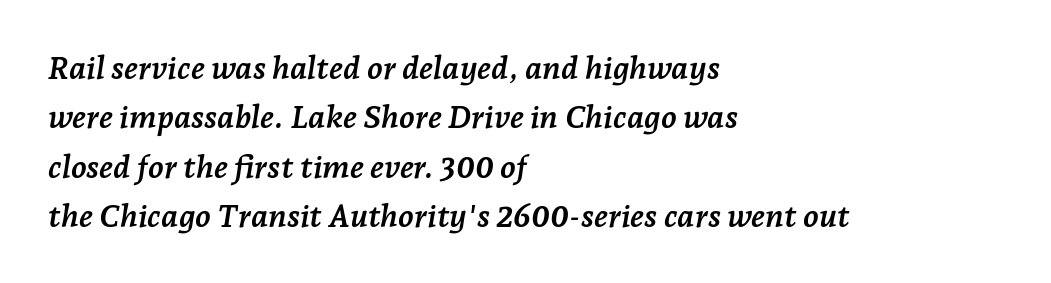
The zone under the glyphs is completely vacant. The whole block is typeset with a tilt. Regarding leading, the lines here are spaced in the standard way. Stroke thickness is high; the sample reads as a true bold. This rendering leaves character spacing at its baseline value.
